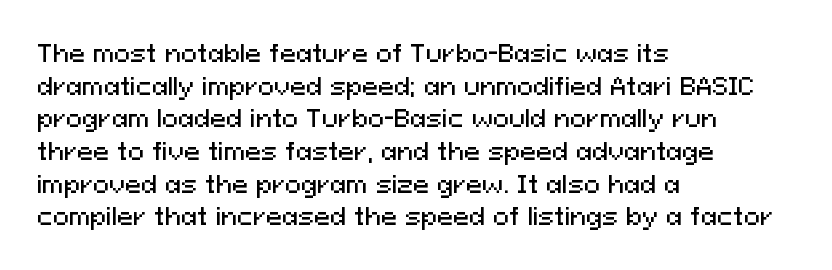
The image shows 24 px text type, upright; set left-aligned, normal line spacing (1.36x), normal letter spacing, not underlined.
